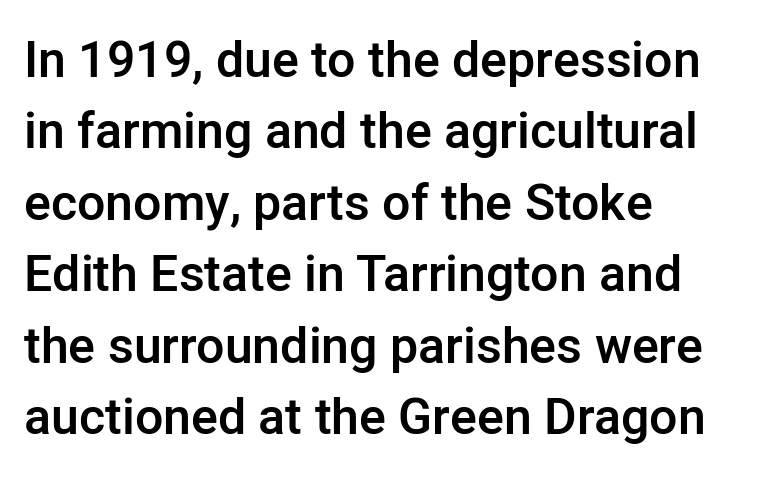
{"serif": "no", "italic": "no", "bold": "semi", "weight": "semibold", "width": "normal", "stroke_contrast": "low", "x_height": "medium", "monospaced": "no", "underline": "no", "align": "left", "line_spacing": "normal", "line_spacing_ratio": 1.43, "letter_spacing": "normal", "letter_spacing_em": 0.0, "glyph_px": 50}
